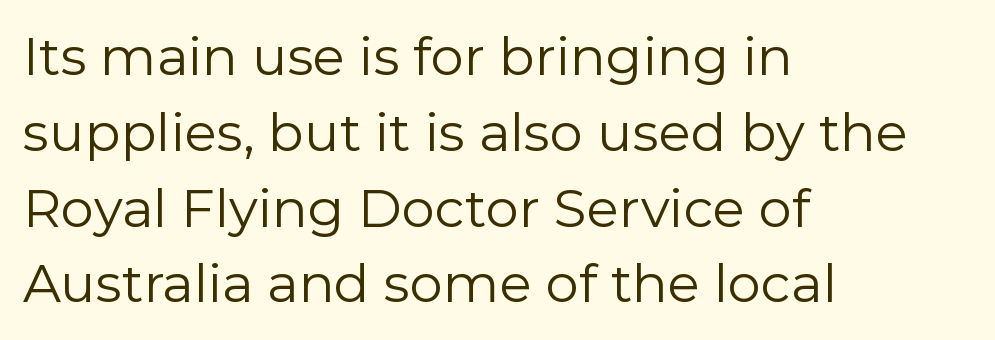
{"serif": "no", "italic": "no", "bold": "no", "weight": "regular", "width": "normal", "stroke_contrast": "low", "x_height": "medium", "monospaced": "no", "underline": "no", "align": "left", "line_spacing": "normal", "line_spacing_ratio": 1.43, "letter_spacing": "normal", "letter_spacing_em": 0.0, "glyph_px": 53}
